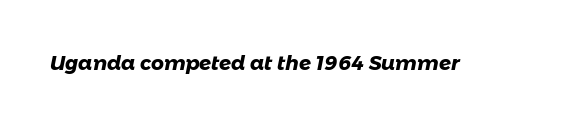
The image shows 20 px bold type; set normal letter spacing, not underlined.
